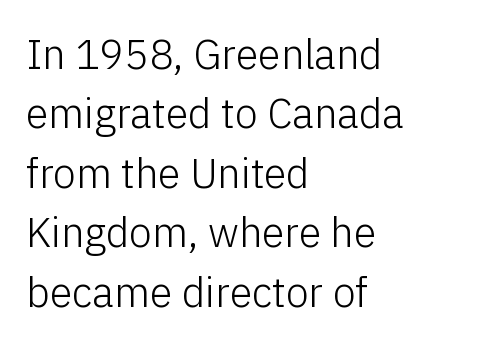
Q: Is the text bold? A: No.
Q: Is the text italic (slanted)? A: No, it is upright.
Q: Is the typeface a serif or a sans-serif typeface? A: Sans-serif.
Q: Is the text underlined? A: No.
Q: How is the paragraph aligned? A: Left-aligned.
Q: Is the spacing between letters normal or unusually wide? A: Normal.
Q: Is the spacing between lines tight, normal or loose? A: Normal.
Q: Width (condensed, normal, or wide)? A: Normal.
Q: Stroke contrast? A: Low.
Q: x-height? A: Medium.
Q: Monospaced? A: No.
